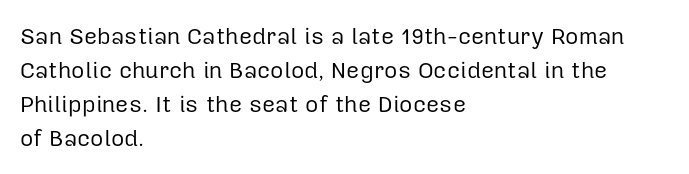
The type sits square on the baseline with zero lean. Stem width sits at or under what a default text font uses. Horizontally, the lines are justified to the leading edge only. This sample keeps an unexceptional amount of space between lines. The space beneath each line is pristine and unruled. There is no visible air inserted between adjacent glyphs.
